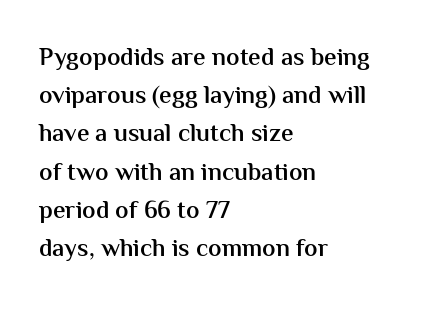
How heavy is the stroke? Medium-heavy — a semibold, shy of bold. Summary of vertical rhythm: regular, with standard interline spacing. Underline: absent. Inter-character spacing is left at the font's built-in metrics. A student would call this left alignment; a typographer would say flush left, rag right. Italic? Not at all — the glyphs are vertical.
